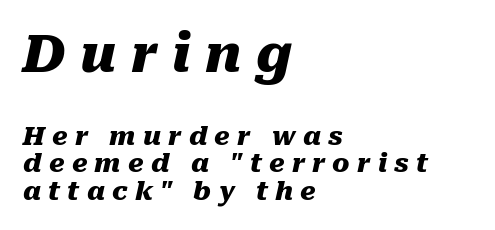
Q: Is the text bold? A: Yes.
Q: Is the text italic (slanted)? A: Yes, it leans right by about 10 degrees.
Q: Is the text underlined? A: No.
Q: How is the paragraph aligned? A: Left-aligned.
Q: Is the spacing between letters normal or unusually wide? A: Unusually wide.
Q: Is the spacing between lines tight, normal or loose? A: Tight.
Q: Which block of text is set in a larger size, the first (top) or the second (bottom)? A: The first (top) one.
Q: Width (condensed, normal, or wide)? A: Normal.
Q: Stroke contrast? A: Medium.
Q: x-height? A: Medium.
Q: Monospaced? A: No.
